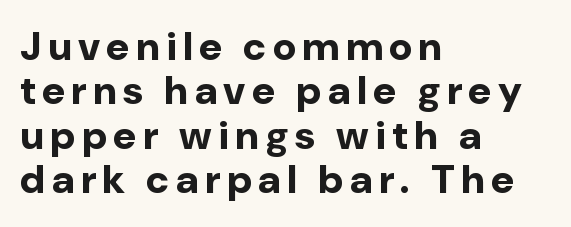
Q: Is the text bold? A: Yes.
Q: Is the text italic (slanted)? A: No, it is upright.
Q: Is the typeface a serif or a sans-serif typeface? A: Sans-serif.
Q: Is the text underlined? A: No.
Q: How is the paragraph aligned? A: Left-aligned.
Q: Is the spacing between lines tight, normal or loose? A: Tight.
Q: Width (condensed, normal, or wide)? A: Normal.
Q: Stroke contrast? A: Low.
Q: x-height? A: Medium.
Q: Monospaced? A: No.
